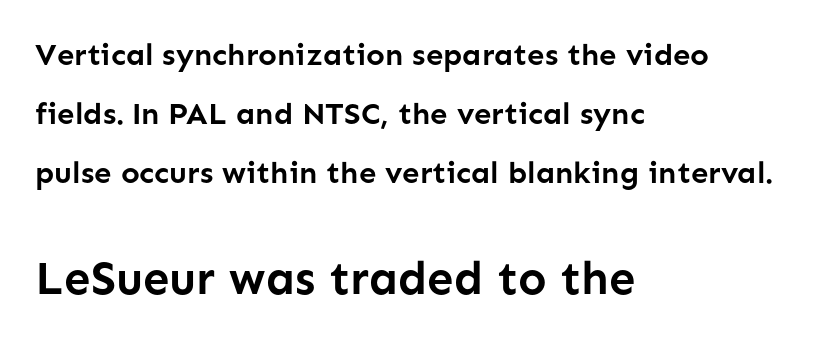
{"serif": "no", "italic": "no", "bold": "yes", "weight": "semibold", "width": "normal", "stroke_contrast": "low", "x_height": "medium", "monospaced": "no", "underline": "no", "align": "left", "line_spacing": "loose", "line_spacing_ratio": 1.9, "letter_spacing": "normal", "letter_spacing_em": 0.0, "larger_block": "second", "size_ratio": 1.52, "glyph_px": 47}
